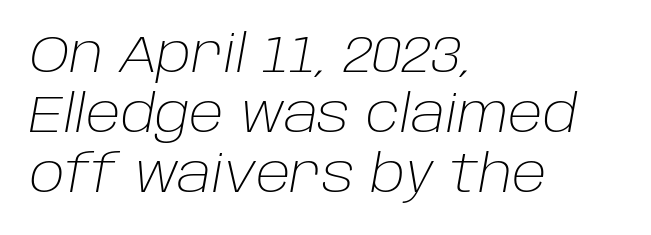
The image shows 52 px light type, italic (leaning right); set left-aligned, tight line spacing (1.15x), normal letter spacing, not underlined; low stroke contrast and a large x-height.
